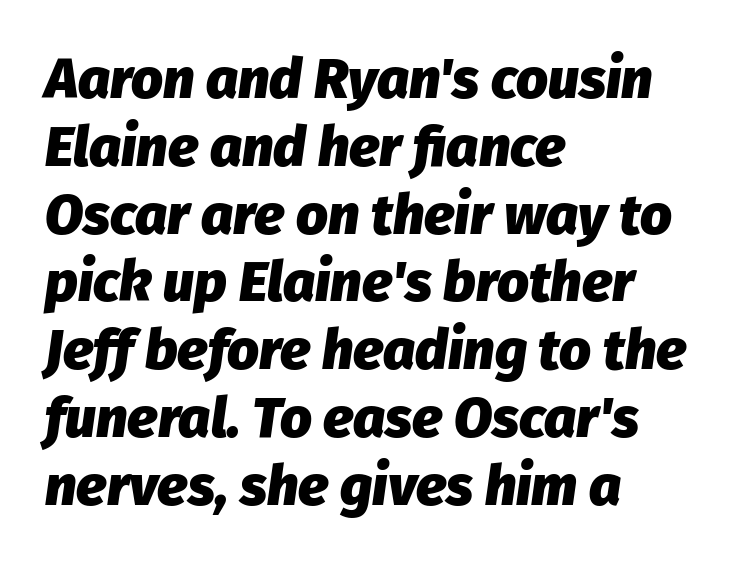
The image shows 56 px heavy type, italic (leaning right); set left-aligned, line spacing 1.21x, normal letter spacing, not underlined; low stroke contrast and a medium x-height.
